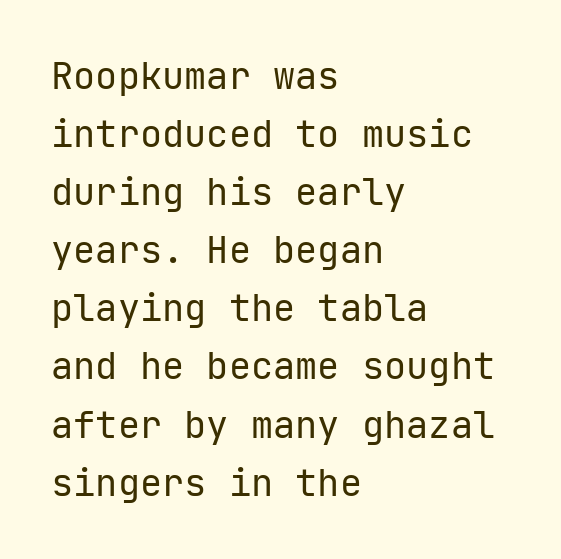
Q: Is the text bold? A: No.
Q: Is the text italic (slanted)? A: No, it is upright.
Q: Is the typeface a serif or a sans-serif typeface? A: Sans-serif.
Q: Is the text underlined? A: No.
Q: How is the paragraph aligned? A: Left-aligned.
Q: Is the spacing between letters normal or unusually wide? A: Normal.
Q: Is the spacing between lines tight, normal or loose? A: Normal.
Q: Width (condensed, normal, or wide)? A: Normal.
Q: Stroke contrast? A: Low.
Q: x-height? A: Medium.
